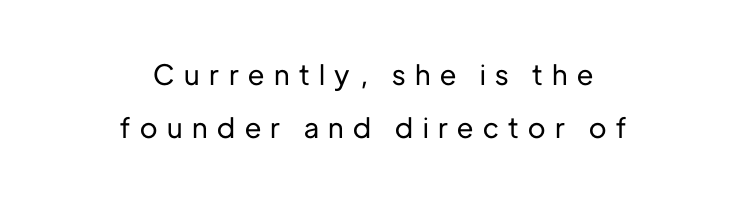
Q: Is the text italic (slanted)? A: No, it is upright.
Q: Is the typeface a serif or a sans-serif typeface? A: Sans-serif.
Q: Is the text underlined? A: No.
Q: How is the paragraph aligned? A: Centered.
Q: Is the spacing between letters normal or unusually wide? A: Unusually wide.
Q: Width (condensed, normal, or wide)? A: Normal.
Q: Stroke contrast? A: Low.
Q: x-height? A: Medium.
Q: Monospaced? A: No.
